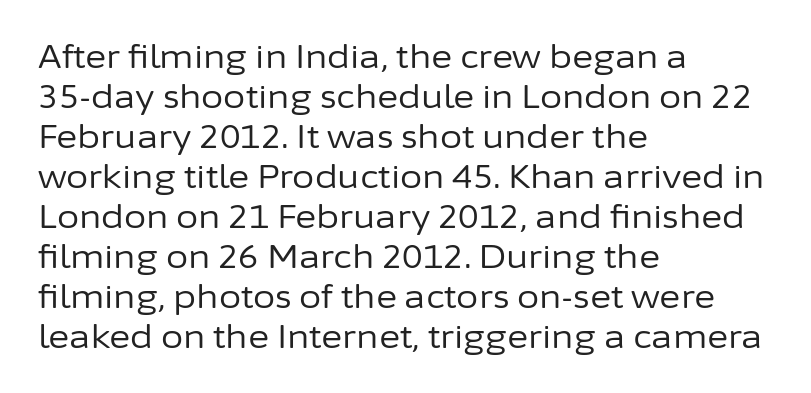
{"serif": "no", "italic": "no", "bold": "no", "weight": "regular", "width": "normal", "stroke_contrast": "low", "x_height": "medium", "monospaced": "no", "underline": "no", "align": "left", "line_spacing": "normal", "line_spacing_ratio": 1.25, "letter_spacing": "normal", "letter_spacing_em": 0.0, "glyph_px": 32}
